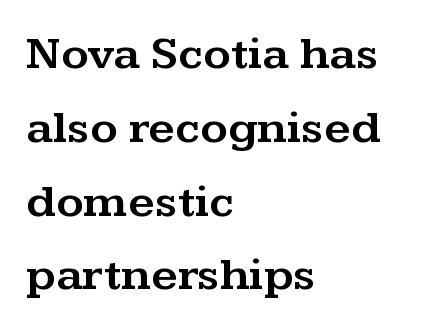
Upright lettering throughout. Caption: multi-line text, flush left, ragged right. Only glyphs here, with clear space below each row. Each letter keeps its own natural width here, so spacing adapts to shape. Successive baselines arrive at the customary interval.
